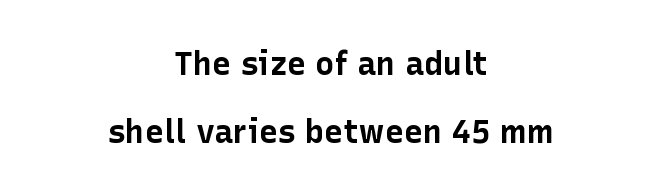
The image shows 32 px bold sans-serif type, upright; set centered, loose line spacing (2.11x), normal letter spacing, not underlined; low stroke contrast and a medium x-height.
